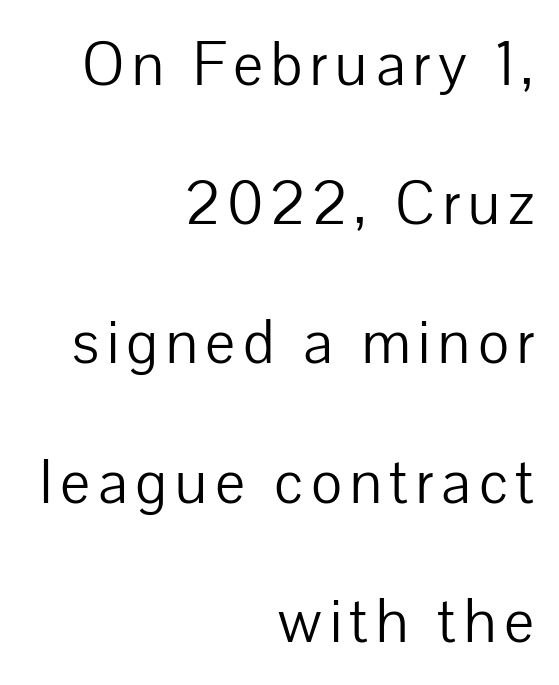
{"serif": "no", "italic": "no", "bold": "no", "weight": "light", "width": "normal", "stroke_contrast": "low", "x_height": "medium", "monospaced": "no", "underline": "no", "align": "right", "line_spacing": "loose", "line_spacing_ratio": 2.32, "glyph_px": 60}
